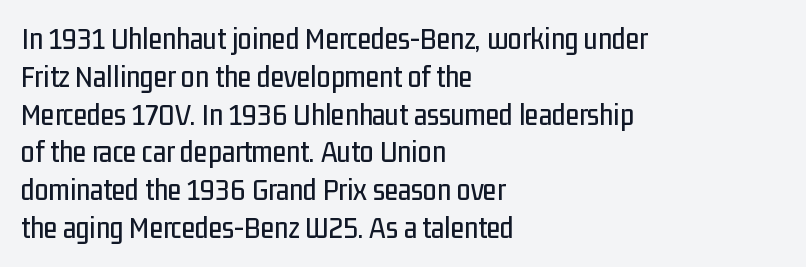
The image shows 31 px condensed sans-serif type, upright; set left-aligned, line spacing 1.22x, normal letter spacing, not underlined; low stroke contrast and a medium x-height.
